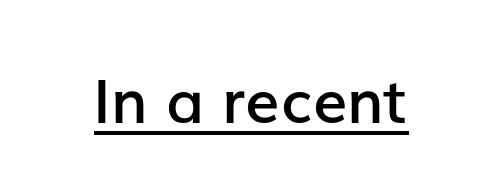
Q: Is the text bold? A: Semi-bold.
Q: Is the text italic (slanted)? A: No, it is upright.
Q: Is the typeface a serif or a sans-serif typeface? A: Sans-serif.
Q: Is the text underlined? A: Yes.
Q: Is the spacing between letters normal or unusually wide? A: Normal.
Q: Width (condensed, normal, or wide)? A: Normal.
Q: Stroke contrast? A: Low.
Q: x-height? A: Medium.
Q: Monospaced? A: No.
